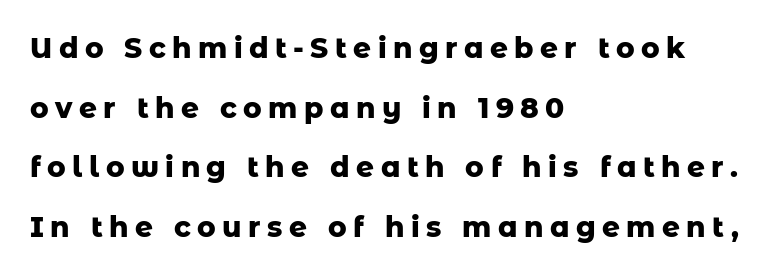
{"serif": "no", "italic": "no", "bold": "yes", "weight": "heavy", "width": "normal", "stroke_contrast": "low", "x_height": "medium", "monospaced": "no", "underline": "no", "align": "left", "line_spacing": "loose", "line_spacing_ratio": 2.13, "letter_spacing": "wide", "letter_spacing_em": 0.23, "glyph_px": 28}
